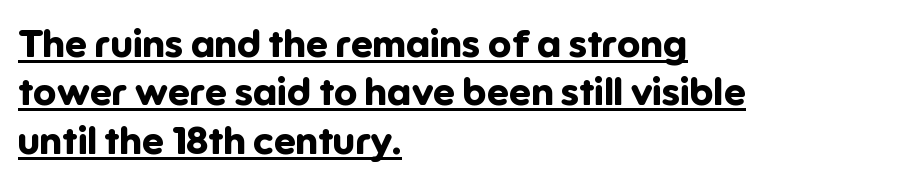
{"serif": "no", "italic": "no", "bold": "yes", "weight": "bold", "width": "normal", "stroke_contrast": "low", "x_height": "medium", "monospaced": "no", "underline": "yes", "align": "left", "line_spacing_ratio": 1.24, "letter_spacing": "normal", "letter_spacing_em": 0.0, "glyph_px": 39}
